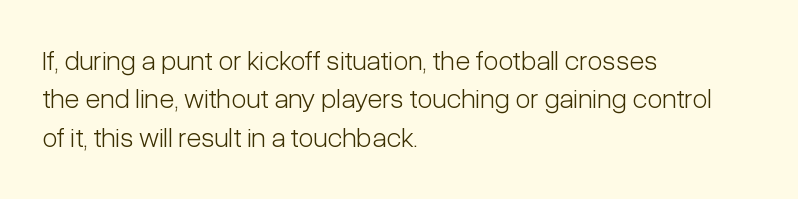
The image shows 28 px light, condensed sans-serif type, upright; set left-aligned, normal line spacing (1.37x), normal letter spacing, not underlined; low stroke contrast and a medium x-height.
